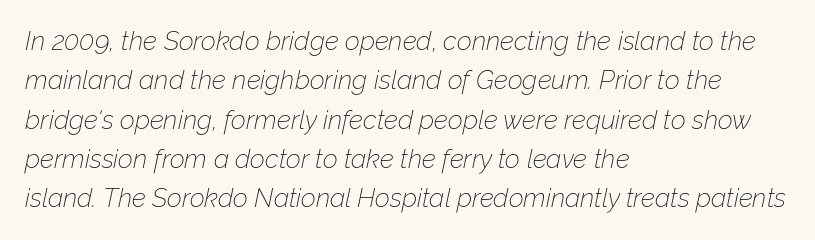
{"italic": "yes", "lean": "right", "slant_degrees": 12, "bold": "no", "underline": "no", "align": "left", "line_spacing": "normal", "line_spacing_ratio": 1.51, "letter_spacing": "normal", "letter_spacing_em": 0.0, "glyph_px": 26}
